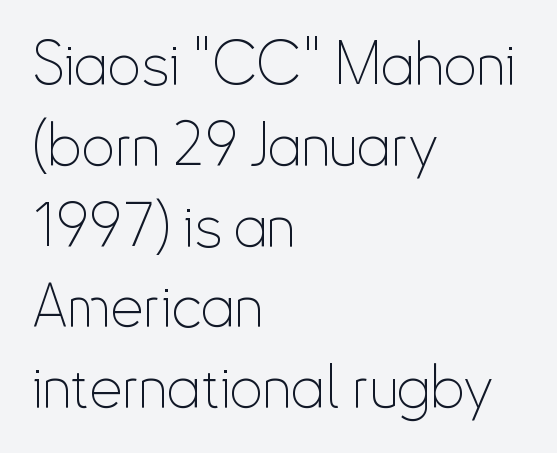
The image shows 59 px thin, condensed sans-serif type, upright; set left-aligned, normal line spacing (1.37x), normal letter spacing, not underlined; low stroke contrast and a small x-height.
